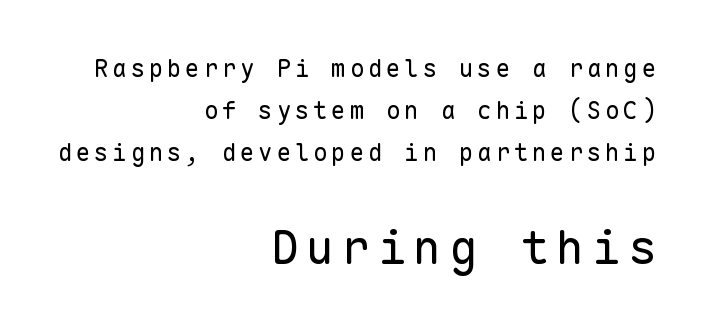
Quick note: underline off. Is the stroke heavy? The answer is a plain regular-or-lighter. The letters carry no serifs — their stems end cleanly without finishing strokes. Leftover space on each line is placed entirely before the opening word. Designer's note — italics off, roman on. Think of a typewriter: that constant character pitch is what you see here.
